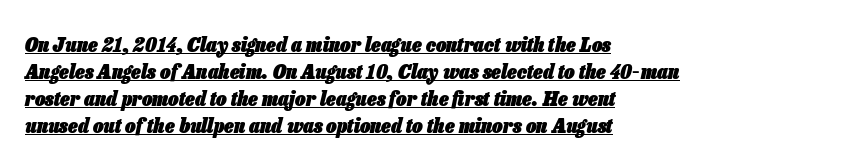
The image shows 21 px bold type, italic (leaning right); set left-aligned, normal line spacing (1.28x), normal letter spacing, underlined.
